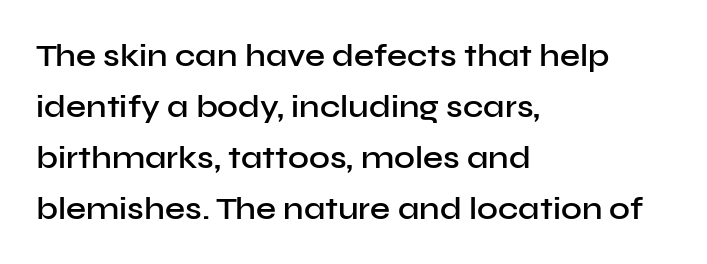
The type is set solid horizontally, with unmodified tracking. Layout note: lines flush left. I'd call this a sans setting — the letters go barefoot. These lines were composed using upright roman letters. Rows of type keep a routine distance in the vertical direction. Letters rest on an invisible, unmarked baseline.
